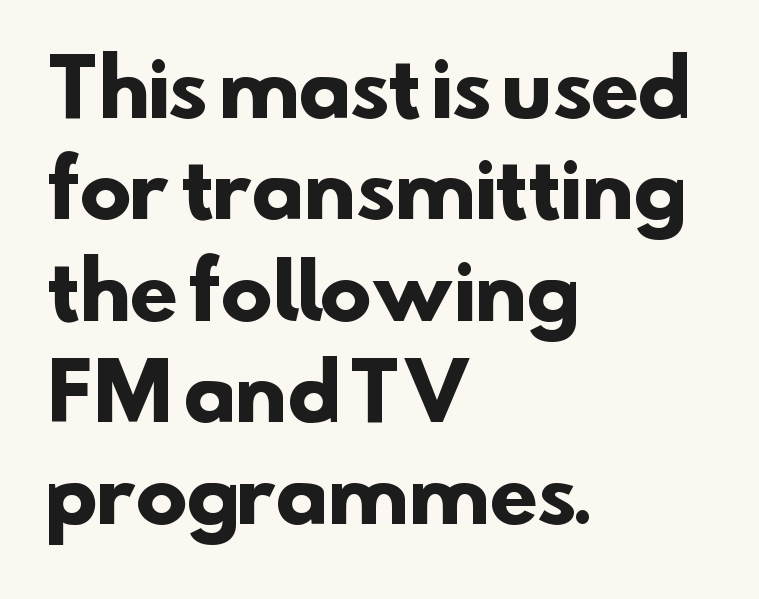
The face used here is proportionally spaced, like ordinary book or web type. Standard letterfit; no display-style spreading of the glyphs. This sample uses a sans-serif face. Regarding leading, the lines here are spaced in the standard way. The face used here has the dense, thick strokes of a bold.
